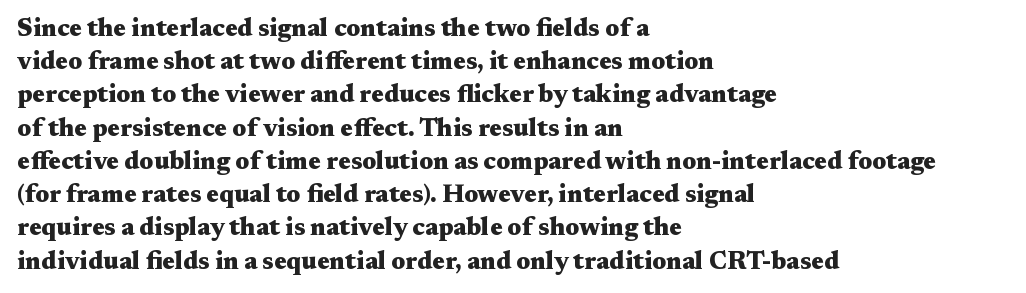
{"italic": "no", "bold": "yes", "underline": "no", "align": "left", "line_spacing": "normal", "line_spacing_ratio": 1.33, "letter_spacing": "normal", "letter_spacing_em": 0.0, "glyph_px": 25}
